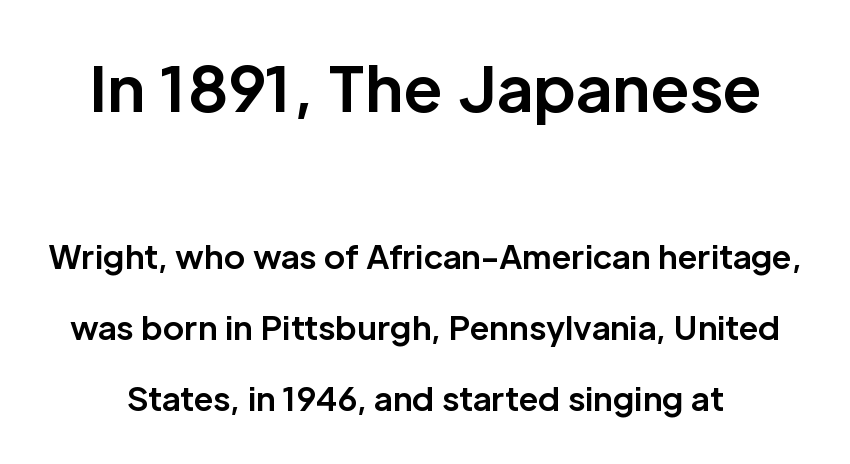
The image shows 63 px bold sans-serif type, upright; set loose line spacing (2.22x), normal letter spacing, not underlined; the first (top) block is 1.97x larger; low stroke contrast and a medium x-height.
